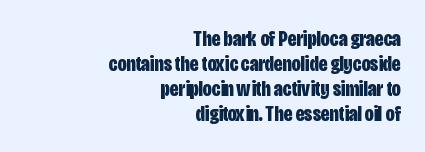
The image shows 22 px bold type, upright; set right-aligned, tight line spacing (1.13x), normal letter spacing, not underlined.
